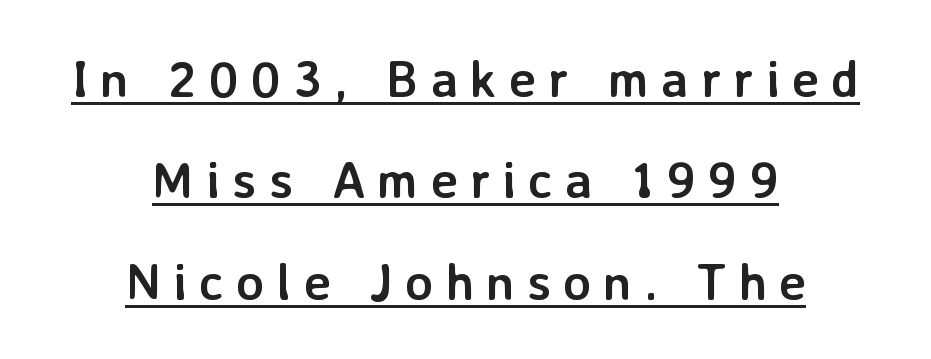
The image shows 51 px semibold sans-serif type, upright; set centered, loose line spacing (1.99x), unusually wide letter spacing (+0.24 em), underlined; low stroke contrast and a medium x-height.
